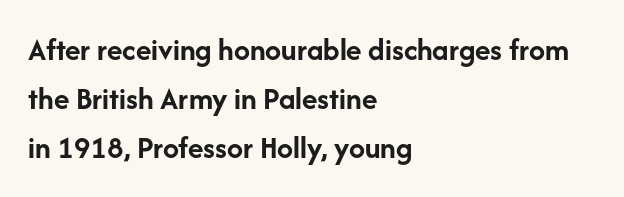
The image shows 32 px semibold sans-serif type, upright; set left-aligned, normal line spacing (1.53x), normal letter spacing, not underlined; low stroke contrast and a medium x-height.
